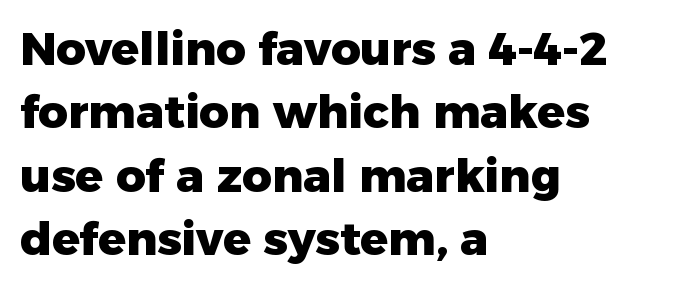
Q: Is the text bold? A: Yes.
Q: Is the text italic (slanted)? A: No, it is upright.
Q: Is the typeface a serif or a sans-serif typeface? A: Sans-serif.
Q: Is the text underlined? A: No.
Q: How is the paragraph aligned? A: Left-aligned.
Q: Is the spacing between letters normal or unusually wide? A: Normal.
Q: Is the spacing between lines tight, normal or loose? A: Normal.
Q: Width (condensed, normal, or wide)? A: Normal.
Q: Stroke contrast? A: Low.
Q: x-height? A: Medium.
Q: Monospaced? A: No.
